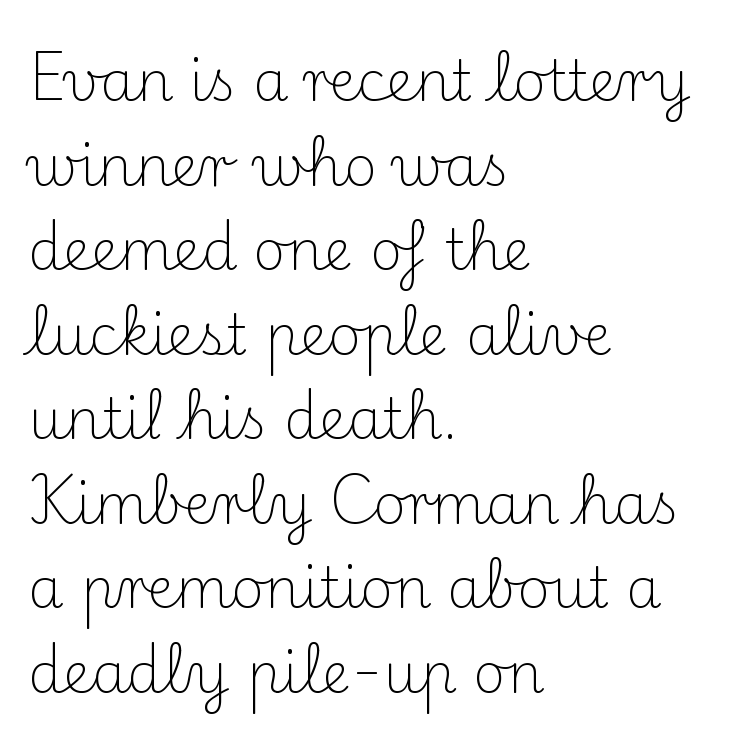
Check the space under the baseline: it is left empty. The type family on display is of the serif kind. Honestly, the row spacing looks completely unremarkable. The lines are quadded left.
